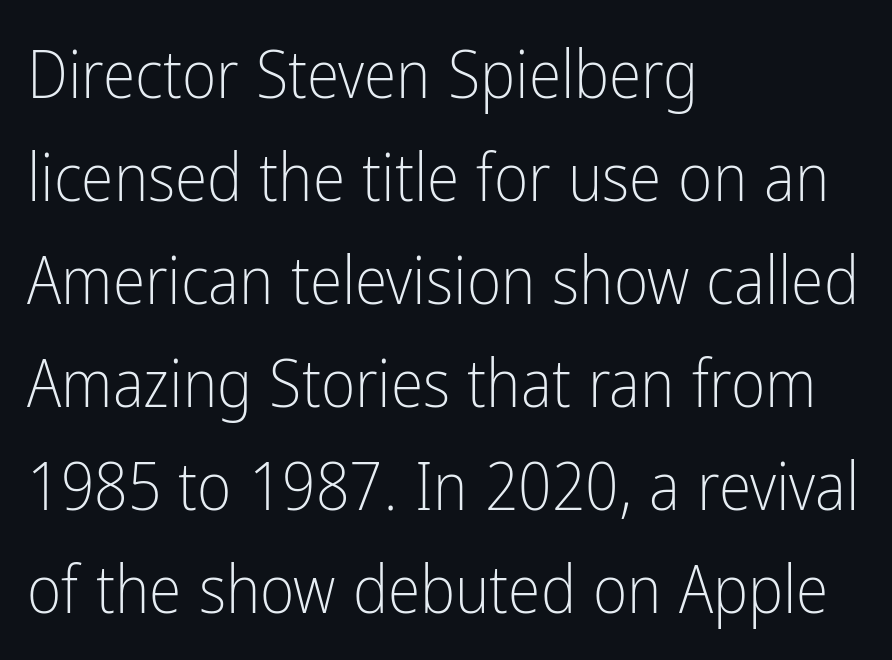
{"serif": "no", "italic": "no", "bold": "no", "weight": "light", "width": "condensed", "stroke_contrast": "low", "x_height": "medium", "monospaced": "no", "underline": "no", "align": "left", "line_spacing": "normal", "line_spacing_ratio": 1.56, "letter_spacing": "normal", "letter_spacing_em": 0.0, "glyph_px": 66}
